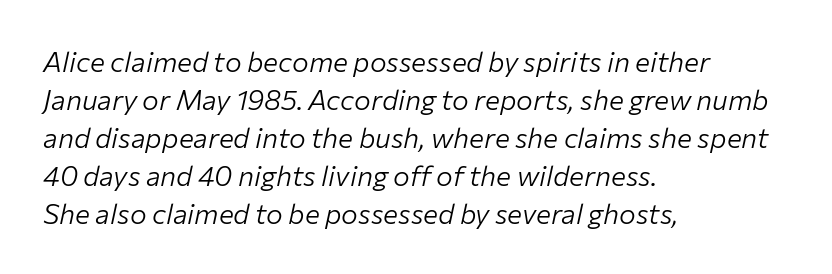
The face used here is proportionally spaced, like ordinary book or web type. Visually the block forms a straight wall on the left and a jagged coastline on the right. These glyphs show unthickened strokes, regular width or finer. Only glyphs here, with clear space below each row. The rows are spaced the way most documents space them. Looking at the ascenders, they clearly lean.
